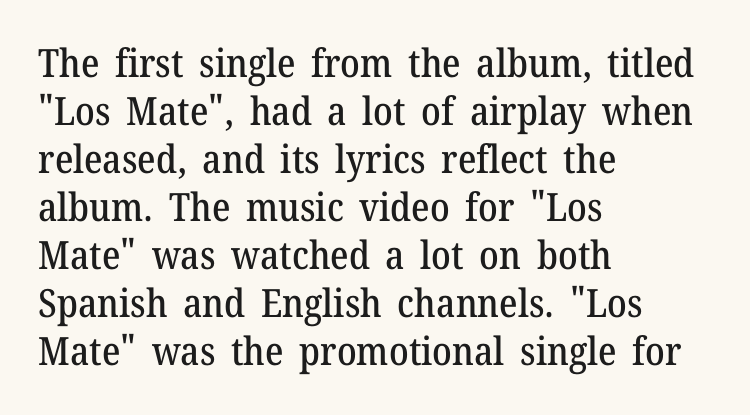
The image shows 39 px serif type, upright; set left-aligned, line spacing 1.23x, normal letter spacing, not underlined; medium stroke contrast and a medium x-height.
